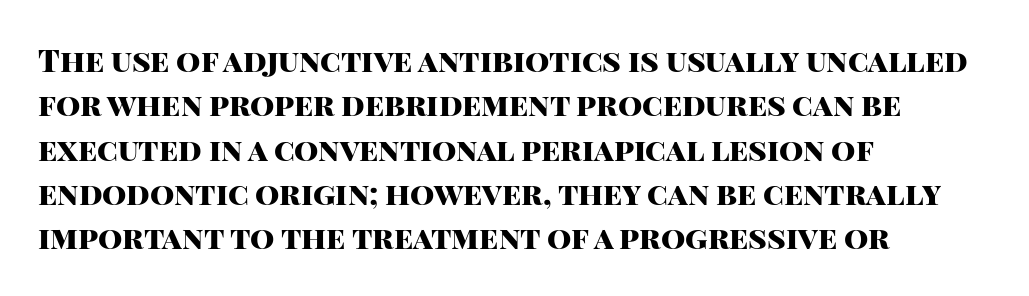
{"serif": "no", "italic": "no", "bold": "yes", "weight": "heavy", "width": "normal", "stroke_contrast": "high", "x_height": "large", "monospaced": "no", "underline": "no", "align": "left", "line_spacing": "normal", "line_spacing_ratio": 1.43, "letter_spacing": "normal", "letter_spacing_em": 0.0, "glyph_px": 31}
